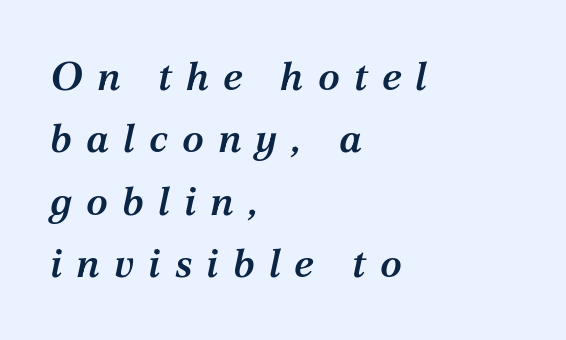
Each line starts at the same left margin while the right side varies. These lines are rendered in a variable-pitch font. You can tell it's italic because the verticals aren't actually vertical. You can tell from the footed stems that serif type was used. The face used here is a semibold: visibly heavier than regular, lighter than bold.
